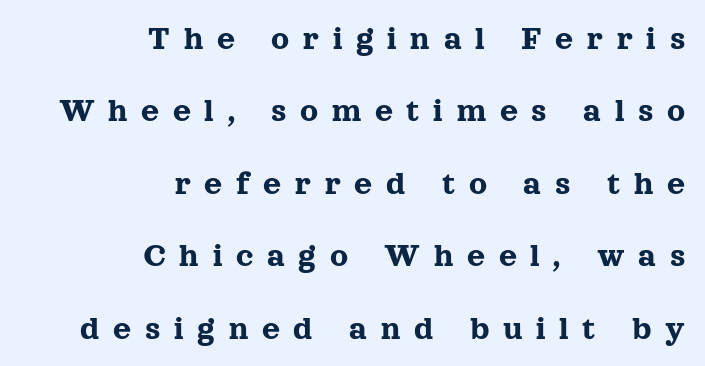
The image shows 35 px serif type, upright; set right-aligned, loose line spacing (2.07x), unusually wide letter spacing (+0.39 em), not underlined; a medium x-height.
